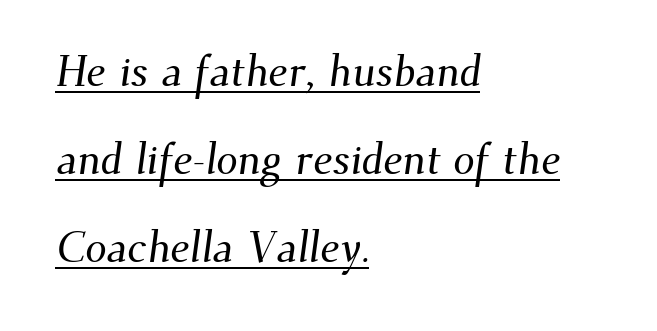
The glyphs are accompanied by a horizontal stroke just below them. How are the letters spaced? Ordinarily, with no added tracking. The text block is weighted toward the left margin, trailing off unevenly rightward. Does the leading feel generous? Absolutely, it's lavish.
